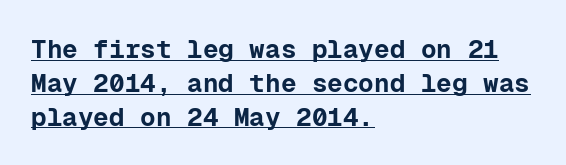
Q: Is the text bold? A: Yes.
Q: Is the text italic (slanted)? A: No, it is upright.
Q: Is the text underlined? A: Yes.
Q: How is the paragraph aligned? A: Left-aligned.
Q: Is the spacing between letters normal or unusually wide? A: Normal.
Q: Is the spacing between lines tight, normal or loose? A: Normal.
